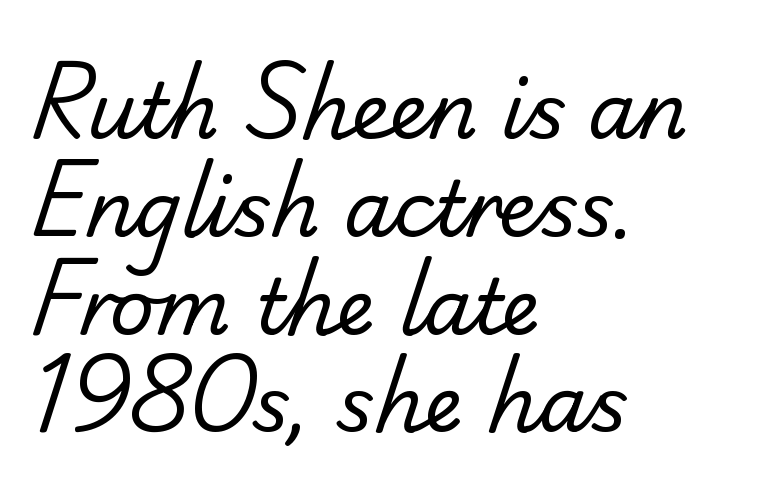
The image shows 77 px regular-weight sans-serif type; set left-aligned, normal line spacing (1.27x), normal letter spacing, not underlined; low stroke contrast and a small x-height.
